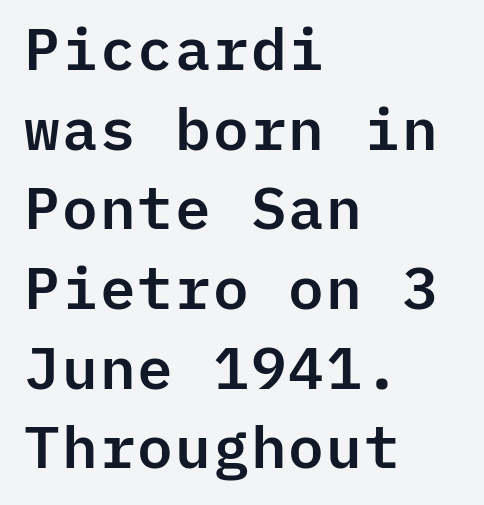
The image shows 59 px sans-serif type, upright, monospaced; set left-aligned, normal line spacing (1.35x), normal letter spacing, not underlined; low stroke contrast and a medium x-height.
